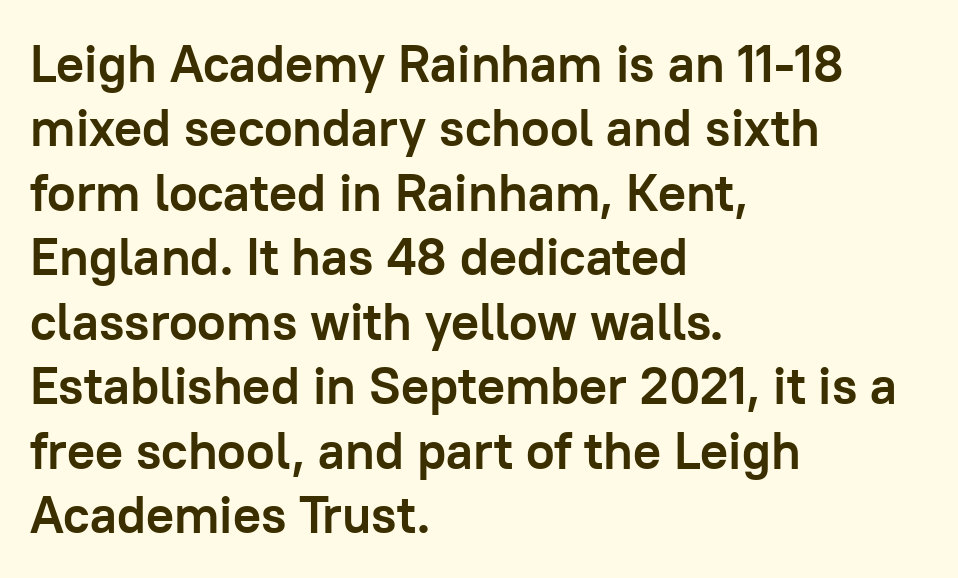
{"serif": "no", "italic": "no", "bold": "yes", "weight": "semibold", "width": "normal", "stroke_contrast": "low", "x_height": "medium", "monospaced": "no", "underline": "no", "align": "left", "line_spacing_ratio": 1.24, "letter_spacing": "normal", "letter_spacing_em": 0.0, "glyph_px": 52}
